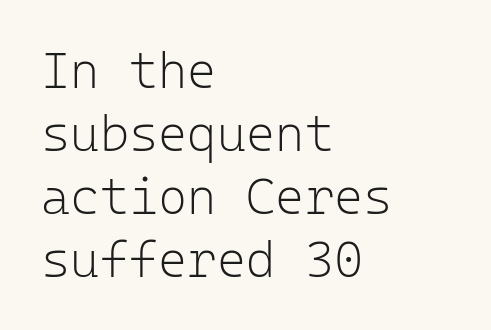
Q: Is the text bold? A: No.
Q: Is the text italic (slanted)? A: No, it is upright.
Q: Is the typeface a serif or a sans-serif typeface? A: Sans-serif.
Q: Is the text underlined? A: No.
Q: How is the paragraph aligned? A: Left-aligned.
Q: Is the spacing between letters normal or unusually wide? A: Normal.
Q: Is the spacing between lines tight, normal or loose? A: Normal.
Q: Width (condensed, normal, or wide)? A: Normal.
Q: Stroke contrast? A: Low.
Q: x-height? A: Medium.
Q: Monospaced? A: Yes.
